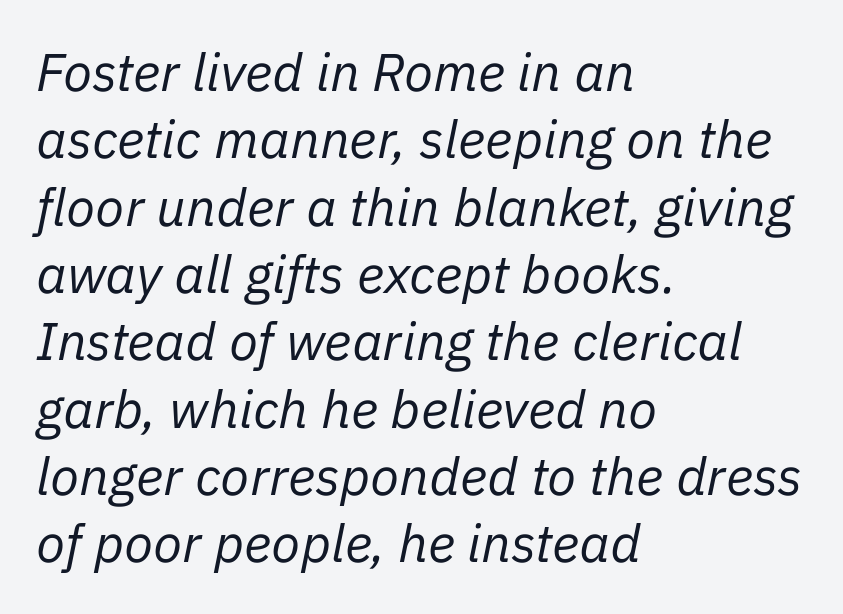
Q: Is the text bold? A: No.
Q: Is the text italic (slanted)? A: Yes, it leans right by about 11 degrees.
Q: Is the text underlined? A: No.
Q: How is the paragraph aligned? A: Left-aligned.
Q: Is the spacing between letters normal or unusually wide? A: Normal.
Q: Is the spacing between lines tight, normal or loose? A: Normal.
Q: Width (condensed, normal, or wide)? A: Normal.
Q: Stroke contrast? A: Low.
Q: x-height? A: Medium.
Q: Monospaced? A: No.
